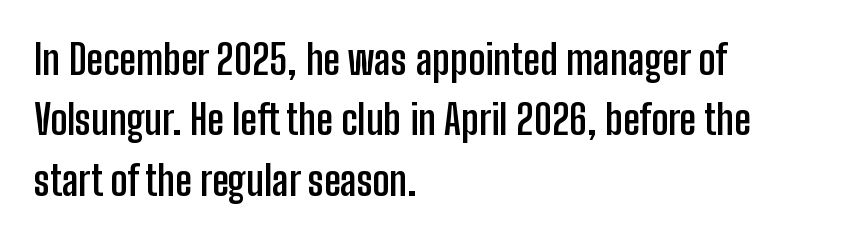
Visually the block forms a straight wall on the left and a jagged coastline on the right. Honestly, the letter spacing is just normal — you wouldn't notice it. Type without underlining. Does the leading feel generous? No, just average. Here the designer chose a conventional face with non-uniform glyph widths.
